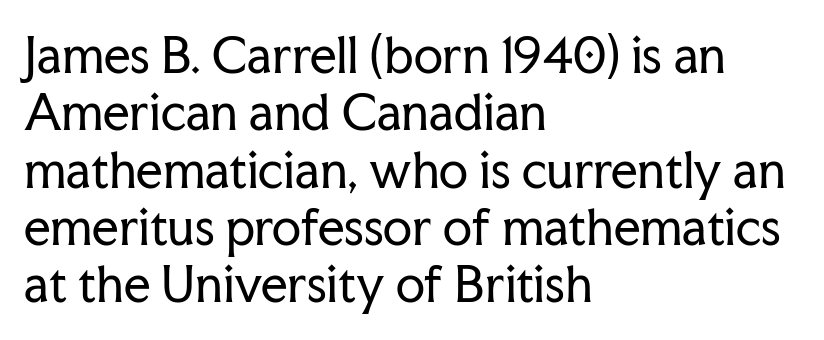
Summary of weight: not heavy and not bold. Is the letter spacing exaggerated? No — it looks like the ordinary default. This rendering features lettering with no underline. Is this a sans? No — the strokes have serifs. Does the copy run flush right? No — it runs flush left. Characters remain perfectly vertical along every line.
